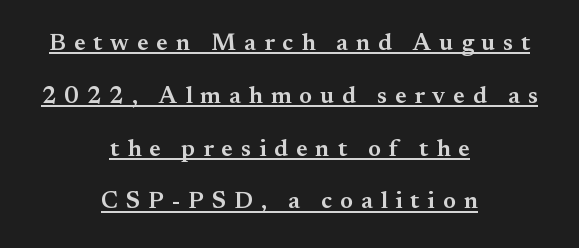
The image shows 24 px text type, upright; set centered, loose line spacing (2.2x), unusually wide letter spacing (+0.33 em), underlined.
